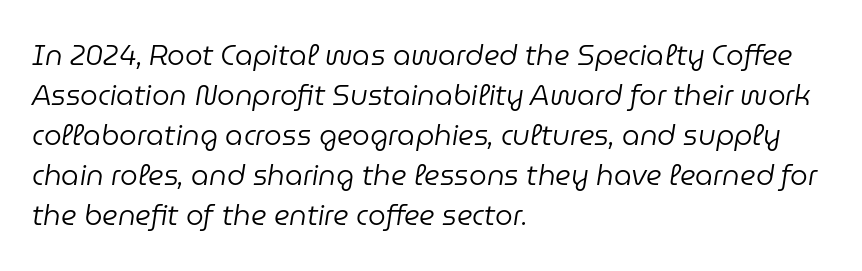
Q: Is the text bold? A: No.
Q: Is the text italic (slanted)? A: Yes, it leans right by about 9 degrees.
Q: Is the text underlined? A: No.
Q: How is the paragraph aligned? A: Left-aligned.
Q: Is the spacing between letters normal or unusually wide? A: Normal.
Q: Is the spacing between lines tight, normal or loose? A: Normal.
Q: Width (condensed, normal, or wide)? A: Normal.
Q: Stroke contrast? A: Low.
Q: x-height? A: Medium.
Q: Monospaced? A: No.
